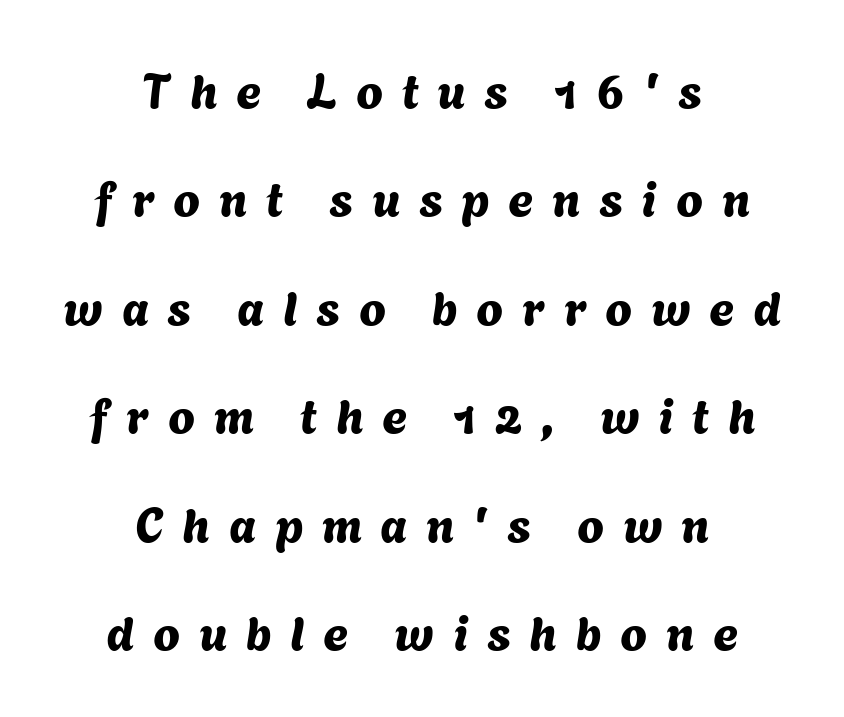
{"serif": "no", "width": "normal", "stroke_contrast": "medium", "x_height": "medium", "monospaced": "no", "underline": "no", "align": "center", "line_spacing": "loose", "line_spacing_ratio": 2.26, "letter_spacing": "wide", "letter_spacing_em": 0.39, "glyph_px": 48}
